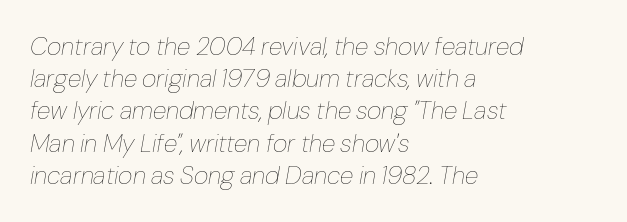
The image shows 25 px text type, italic (leaning right); set left-aligned, normal line spacing (1.29x), normal letter spacing, not underlined.
